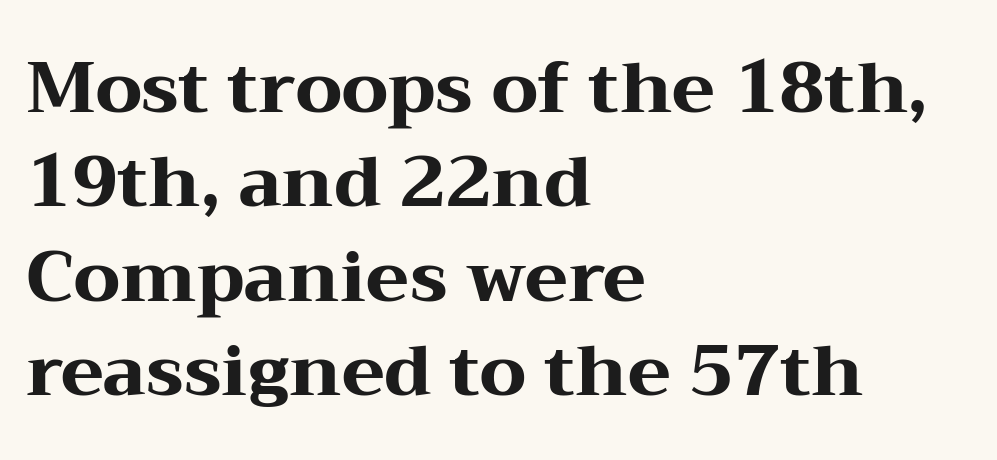
Q: Is the text bold? A: Yes.
Q: Is the text italic (slanted)? A: No, it is upright.
Q: Is the typeface a serif or a sans-serif typeface? A: Serif.
Q: Is the text underlined? A: No.
Q: How is the paragraph aligned? A: Left-aligned.
Q: Is the spacing between letters normal or unusually wide? A: Normal.
Q: Is the spacing between lines tight, normal or loose? A: Normal.
Q: Width (condensed, normal, or wide)? A: Wide.
Q: Stroke contrast? A: Medium.
Q: x-height? A: Medium.
Q: Monospaced? A: No.
